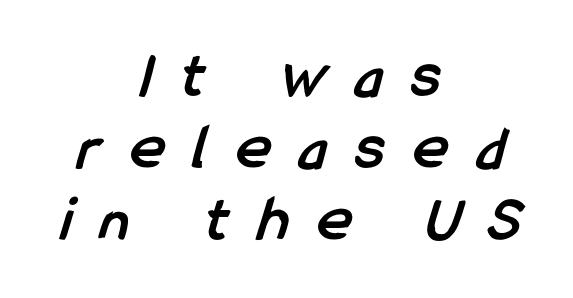
Tracking here is generous; glyphs stand well apart from one another. The characters display no serif detailing; their extremities are plain. Type without underlining. Regarding leading, the lines here are crowded together. A dark, heavy texture on the line: the type is bold.
